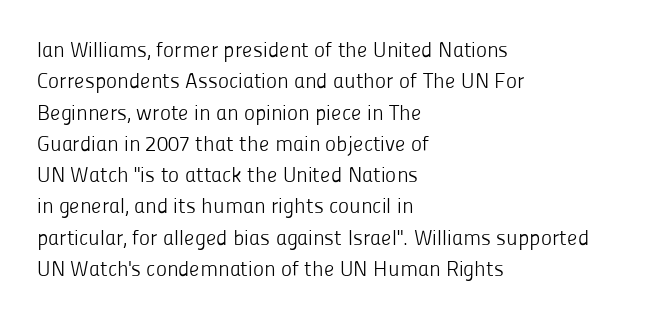
The image shows 21 px text type, upright; set left-aligned, normal line spacing (1.49x), normal letter spacing, not underlined.
